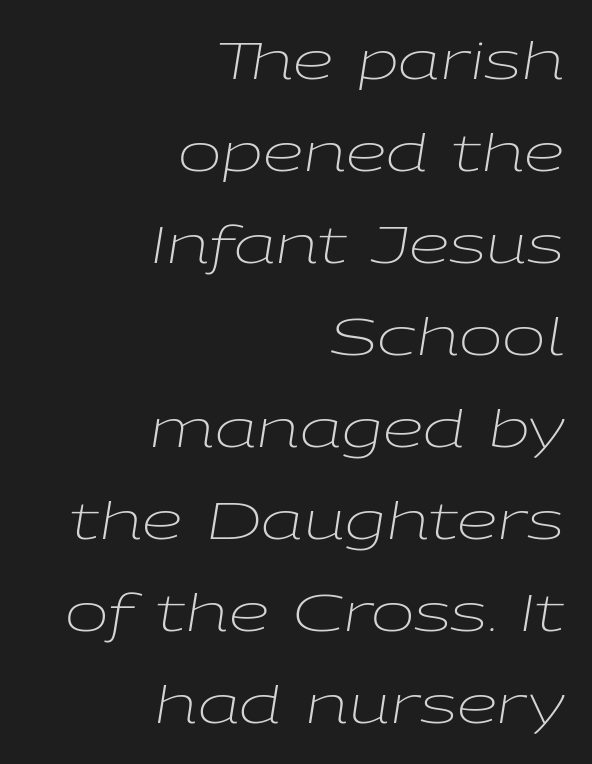
Q: Is the text bold? A: No.
Q: Is the text italic (slanted)? A: Yes, it leans right by about 9 degrees.
Q: Is the text underlined? A: No.
Q: How is the paragraph aligned? A: Right-aligned.
Q: Is the spacing between letters normal or unusually wide? A: Normal.
Q: Width (condensed, normal, or wide)? A: Wide.
Q: Stroke contrast? A: Low.
Q: x-height? A: Medium.
Q: Monospaced? A: No.
